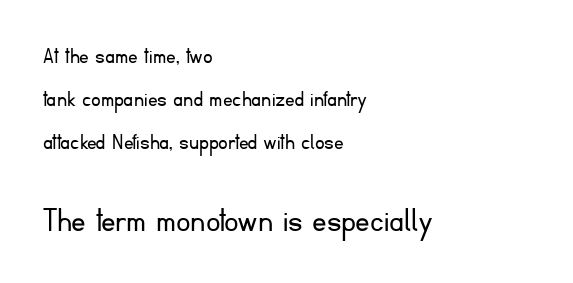
{"serif": "no", "italic": "no", "bold": "no", "weight": "light", "width": "normal", "stroke_contrast": "low", "x_height": "small", "monospaced": "no", "underline": "no", "align": "left", "line_spacing_ratio": 1.79, "letter_spacing": "normal", "letter_spacing_em": 0.0, "larger_block": "second", "size_ratio": 1.5, "glyph_px": 36}
